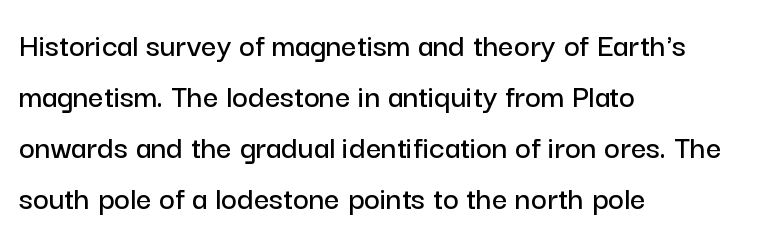
{"serif": "no", "italic": "no", "width": "normal", "stroke_contrast": "low", "x_height": "medium", "monospaced": "no", "underline": "no", "align": "left", "line_spacing": "normal", "line_spacing_ratio": 1.5, "letter_spacing": "normal", "letter_spacing_em": 0.0, "glyph_px": 34}
